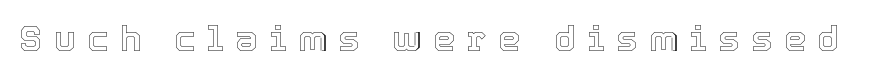
The image shows 35 px text type, upright; set unusually wide letter spacing (+0.34 em), not underlined; a medium x-height.
